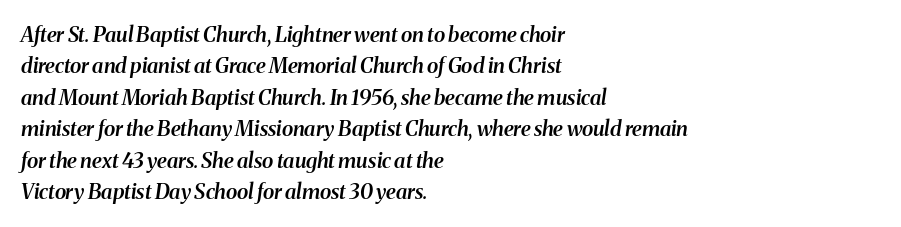
{"italic": "yes", "lean": "right", "slant_degrees": 8, "bold": "semi", "underline": "no", "align": "left", "line_spacing": "normal", "line_spacing_ratio": 1.5, "letter_spacing": "normal", "letter_spacing_em": 0.0, "glyph_px": 21}
